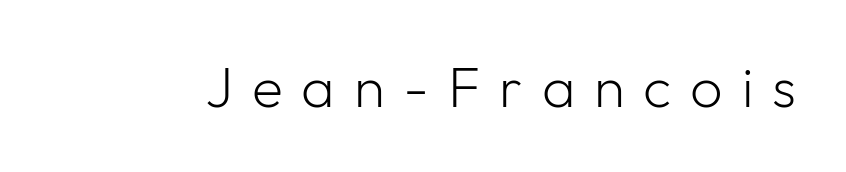
The image shows 57 px light sans-serif type, upright; set unusually wide letter spacing (+0.33 em), not underlined; low stroke contrast and a medium x-height.
